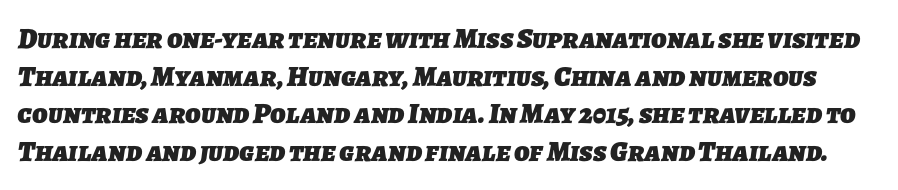
Q: Is the text bold? A: Yes.
Q: Is the typeface a serif or a sans-serif typeface? A: Sans-serif.
Q: Is the text underlined? A: No.
Q: Is the spacing between letters normal or unusually wide? A: Normal.
Q: Is the spacing between lines tight, normal or loose? A: Normal.
Q: Width (condensed, normal, or wide)? A: Normal.
Q: Stroke contrast? A: Low.
Q: x-height? A: Medium.
Q: Monospaced? A: No.
